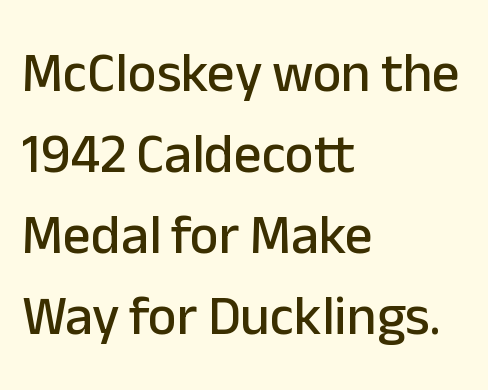
The image shows 55 px sans-serif type, upright; set left-aligned, normal line spacing (1.47x), normal letter spacing, not underlined; low stroke contrast and a medium x-height.
